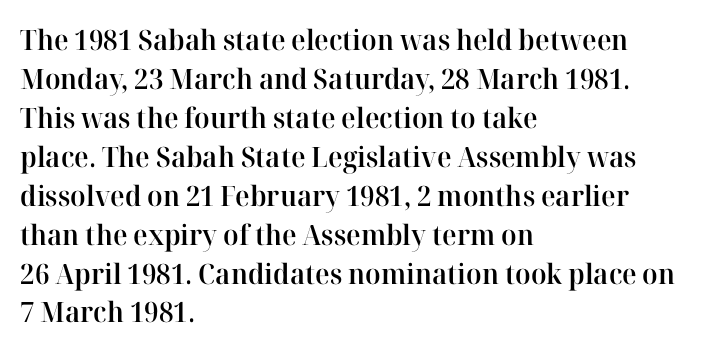
Q: Is the text bold? A: Semi-bold.
Q: Is the text italic (slanted)? A: No, it is upright.
Q: Is the typeface a serif or a sans-serif typeface? A: Serif.
Q: Is the text underlined? A: No.
Q: How is the paragraph aligned? A: Left-aligned.
Q: Is the spacing between letters normal or unusually wide? A: Normal.
Q: Is the spacing between lines tight, normal or loose? A: Normal.
Q: Width (condensed, normal, or wide)? A: Normal.
Q: Stroke contrast? A: High.
Q: x-height? A: Medium.
Q: Monospaced? A: No.
